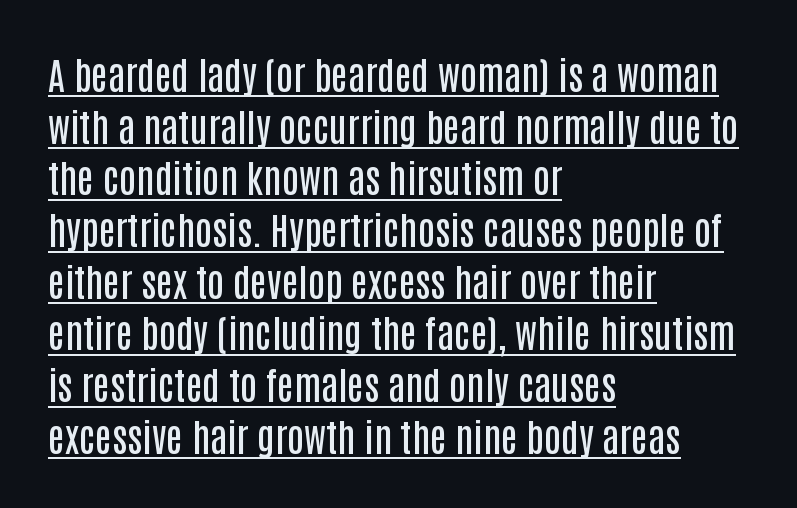
{"serif": "no", "italic": "no", "bold": "semi", "weight": "semibold", "width": "condensed", "stroke_contrast": "low", "x_height": "large", "monospaced": "no", "underline": "yes", "align": "left", "line_spacing": "normal", "line_spacing_ratio": 1.36, "letter_spacing": "normal", "letter_spacing_em": 0.0, "glyph_px": 38}
